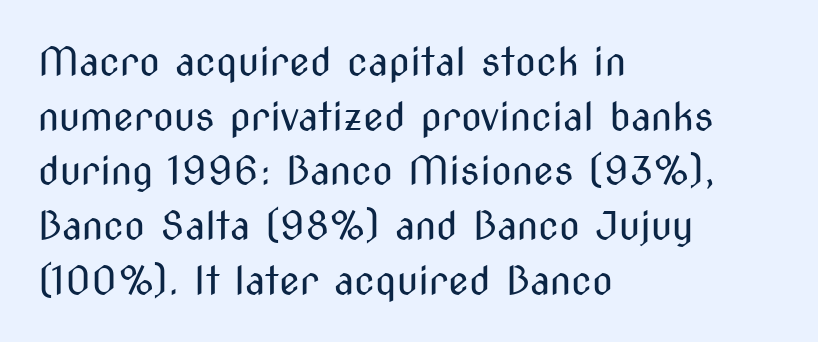
{"serif": "no", "italic": "no", "bold": "no", "weight": "regular", "width": "condensed", "stroke_contrast": "medium", "x_height": "medium", "monospaced": "no", "underline": "no", "align": "left", "line_spacing": "normal", "line_spacing_ratio": 1.44, "letter_spacing": "normal", "letter_spacing_em": 0.0, "glyph_px": 38}
